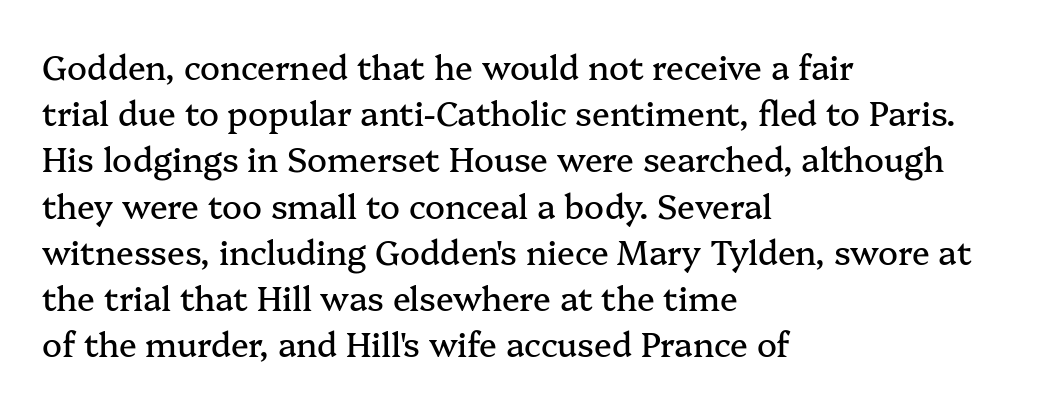
The image shows 33 px serif type, upright; set left-aligned, normal line spacing (1.4x), normal letter spacing, not underlined; medium stroke contrast and a medium x-height.
